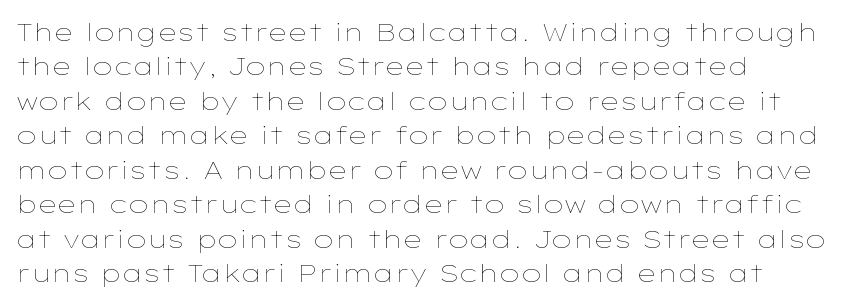
Posture: vertical. Students, note that the glyphs here touch the page at normal intervals. The line-height multiplier appears to be the usual default. Type without underlining.
